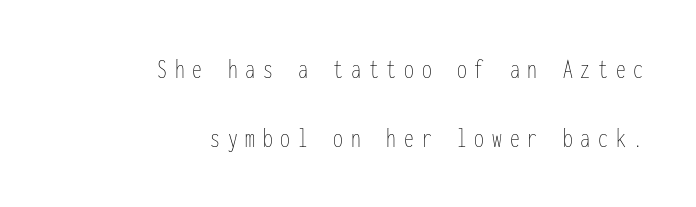
Q: Is the text bold? A: No.
Q: Is the text italic (slanted)? A: No, it is upright.
Q: Is the text underlined? A: No.
Q: How is the paragraph aligned? A: Right-aligned.
Q: Is the spacing between letters normal or unusually wide? A: Unusually wide.
Q: Is the spacing between lines tight, normal or loose? A: Loose.
Q: Width (condensed, normal, or wide)? A: Condensed.
Q: Stroke contrast? A: Low.
Q: x-height? A: Medium.
Q: Monospaced? A: Yes.
